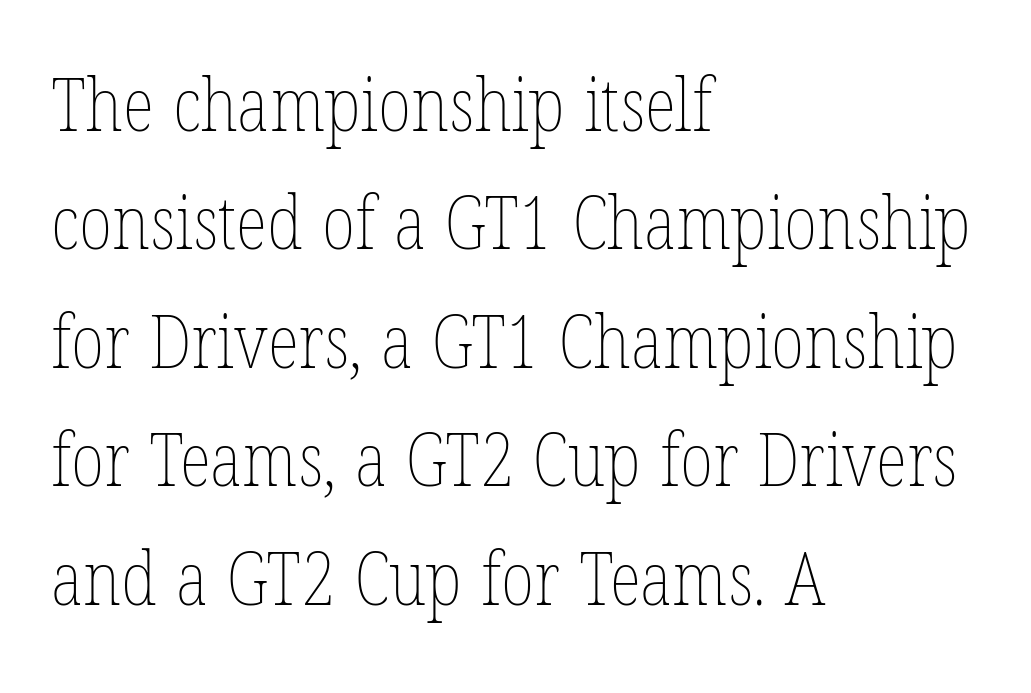
Weight: regular or lighter. Whoever set this chose a conventional vertical rhythm. Underline: absent. This sample has the flowing, uneven cadence of proportional lettering. You could call the tracking neutral — neither tight nor loose. Ascenders rise straight up at ninety degrees.
